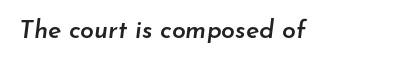
{"italic": "yes", "lean": "right", "slant_degrees": 7, "bold": "semi", "underline": "no", "letter_spacing": "normal", "letter_spacing_em": 0.0, "glyph_px": 25}
